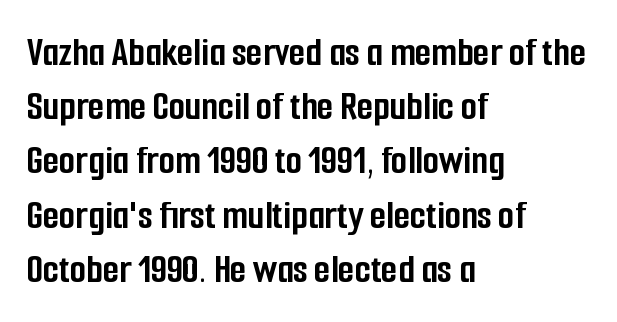
The image shows 42 px semibold, condensed sans-serif type, upright; set left-aligned, normal line spacing (1.29x), normal letter spacing, not underlined; low stroke contrast and a medium x-height.
